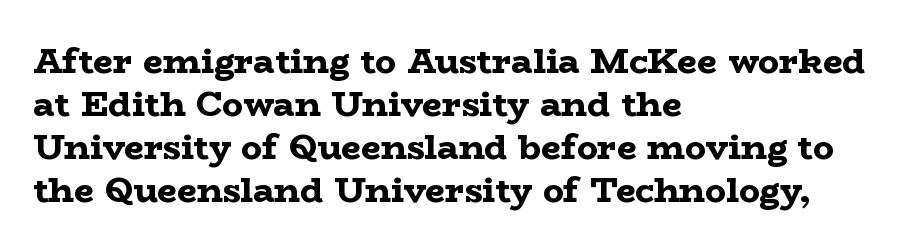
The image shows 35 px bold, wide serif type, upright; set left-aligned, line spacing 1.23x, normal letter spacing, not underlined; low stroke contrast and a medium x-height.
